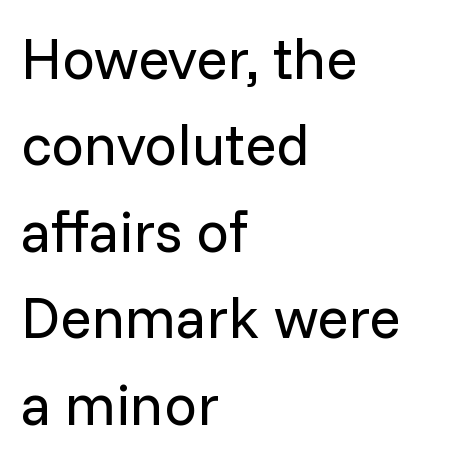
The rows are spaced the way most documents space them. Compared with typical body copy, the letter spacing here is the same. Every stem runs plumb, perpendicular to the baseline. Letterform terminals end flat and unadorned throughout the passage. Rule under the text: the space is simply empty.
